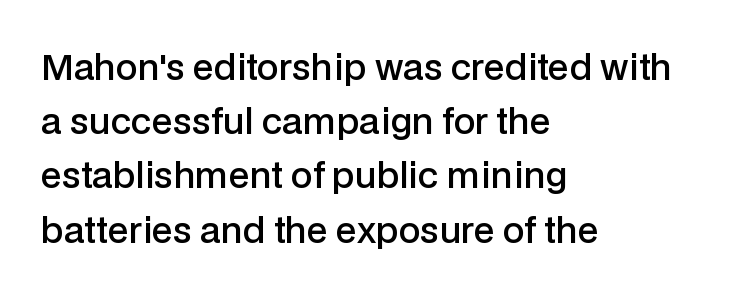
{"serif": "no", "italic": "no", "bold": "semi", "weight": "semibold", "width": "normal", "stroke_contrast": "low", "x_height": "medium", "monospaced": "no", "underline": "no", "align": "left", "line_spacing": "normal", "line_spacing_ratio": 1.55, "letter_spacing": "normal", "letter_spacing_em": 0.0, "glyph_px": 35}
